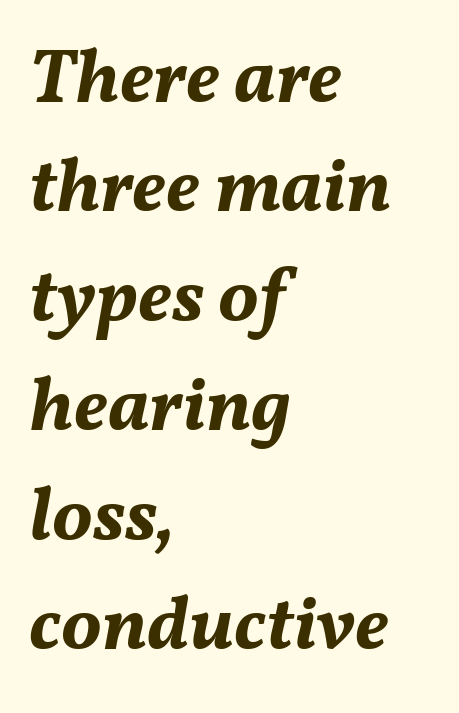
The image shows 76 px bold type, italic (leaning right); set left-aligned, normal line spacing (1.44x), normal letter spacing, not underlined; medium stroke contrast and a medium x-height.
